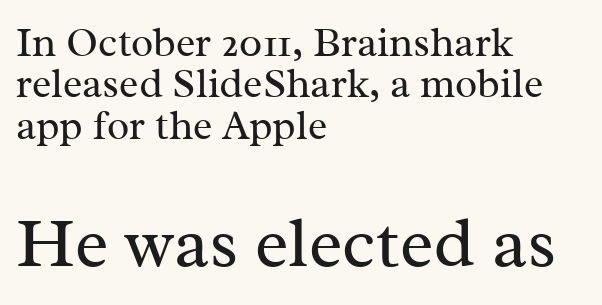
The image shows 71 px regular-weight serif type, upright; set left-aligned, tight line spacing (1.01x), normal letter spacing, not underlined; the second (bottom) block is 1.73x larger; medium stroke contrast and a medium x-height.
